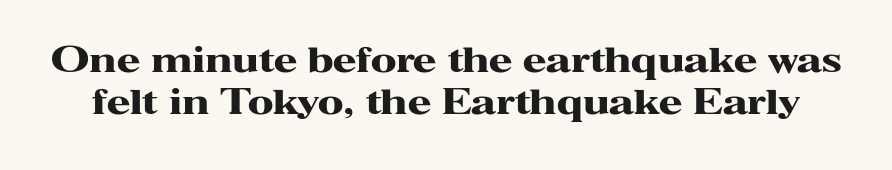
Q: Is the text bold? A: Yes.
Q: Is the text italic (slanted)? A: No, it is upright.
Q: Is the typeface a serif or a sans-serif typeface? A: Serif.
Q: Is the text underlined? A: No.
Q: Is the spacing between letters normal or unusually wide? A: Normal.
Q: Is the spacing between lines tight, normal or loose? A: Normal.
Q: Width (condensed, normal, or wide)? A: Wide.
Q: Stroke contrast? A: High.
Q: x-height? A: Medium.
Q: Monospaced? A: No.
